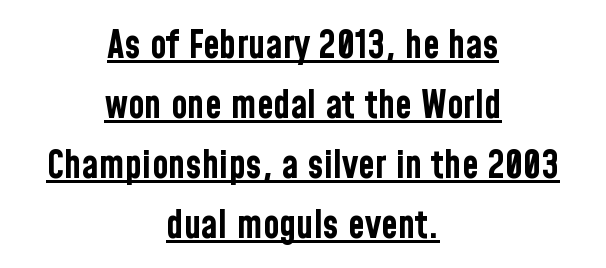
Q: Is the text bold? A: Yes.
Q: Is the text italic (slanted)? A: No, it is upright.
Q: Is the typeface a serif or a sans-serif typeface? A: Sans-serif.
Q: Is the text underlined? A: Yes.
Q: How is the paragraph aligned? A: Centered.
Q: Is the spacing between letters normal or unusually wide? A: Normal.
Q: Is the spacing between lines tight, normal or loose? A: Normal.
Q: Width (condensed, normal, or wide)? A: Condensed.
Q: Stroke contrast? A: Low.
Q: x-height? A: Medium.
Q: Monospaced? A: No.
